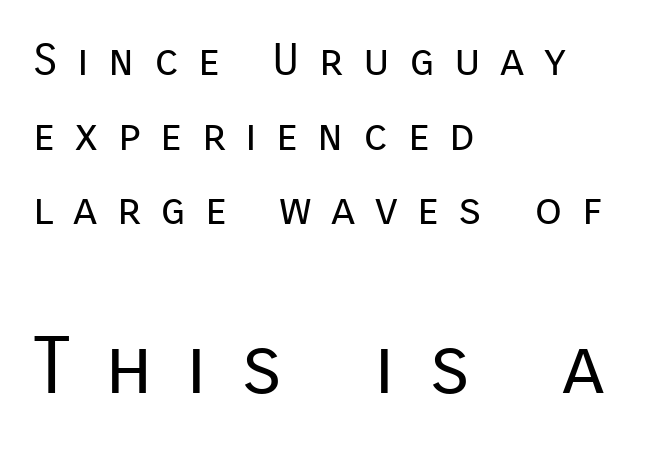
The image shows 79 px regular-weight sans-serif type, upright; set left-aligned, normal line spacing (1.66x), unusually wide letter spacing (+0.43 em), not underlined; the second (bottom) block is 1.76x larger; low stroke contrast and a medium x-height.
